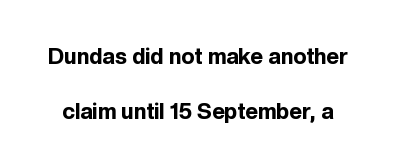
The image shows 22 px bold type, upright; set loose line spacing (2.48x), normal letter spacing, not underlined.
